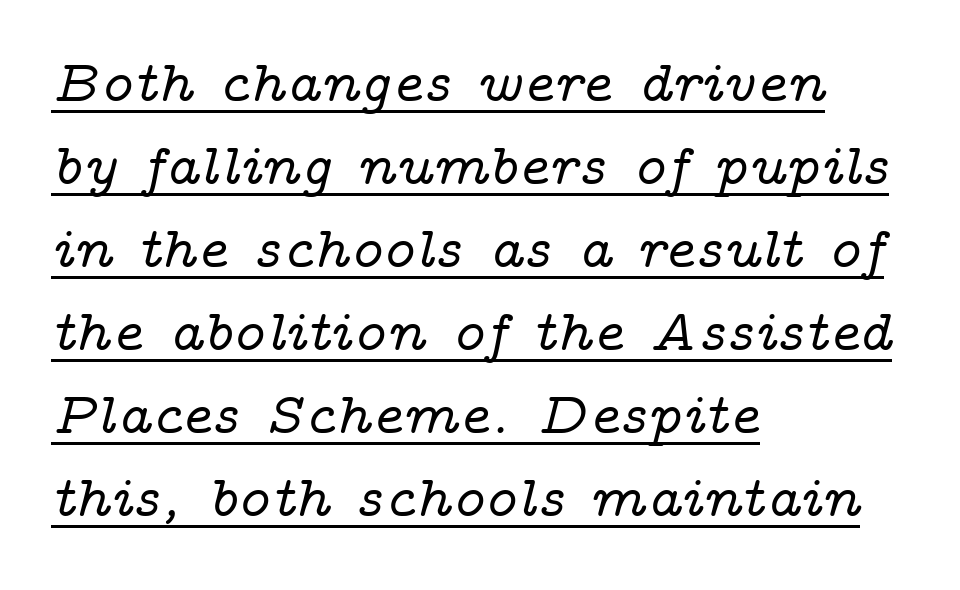
{"serif": "yes", "italic": "yes", "lean": "right", "slant_degrees": 14, "width": "wide", "stroke_contrast": "low", "x_height": "medium", "monospaced": "no", "underline": "yes", "align": "left", "line_spacing": "normal", "line_spacing_ratio": 1.43, "letter_spacing": "normal", "letter_spacing_em": 0.0, "glyph_px": 58}
